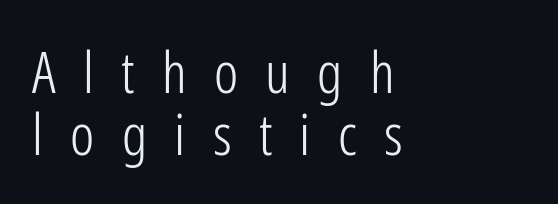
The image shows 57 px light, condensed sans-serif type, upright; set left-aligned, tight line spacing (1.08x), unusually wide letter spacing (+0.48 em), not underlined; low stroke contrast and a medium x-height.
